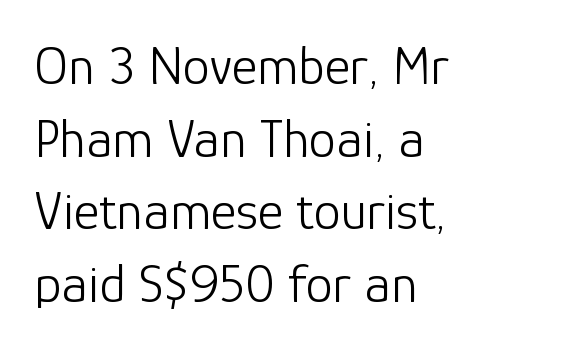
The image shows 55 px light sans-serif type, upright; set left-aligned, normal line spacing (1.32x), normal letter spacing, not underlined; low stroke contrast and a medium x-height.
